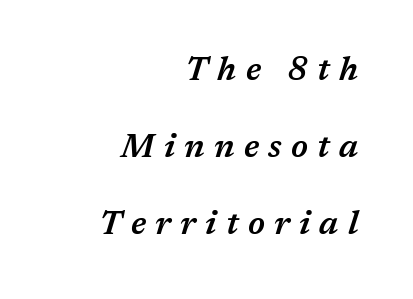
Compared with an ordinary text face, these strokes are moderately heavier — a semibold. Interline gaps are noticeably wide in this sample. Here the glyphs are tracked loosely, breaking word shapes into spaced letters. Italic: yes, the glyphs are oblique. The zone under the glyphs is completely vacant. These lines are rendered in a variable-pitch font.
